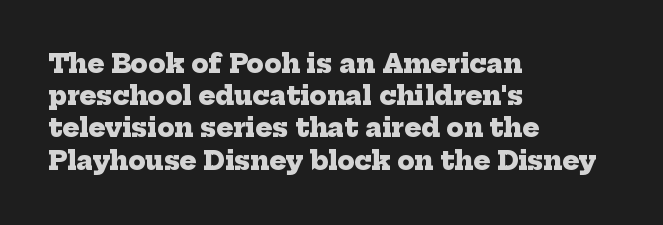
Q: Is the text bold? A: Yes.
Q: Is the text underlined? A: No.
Q: How is the paragraph aligned? A: Left-aligned.
Q: Is the spacing between letters normal or unusually wide? A: Normal.
Q: Is the spacing between lines tight, normal or loose? A: Normal.
